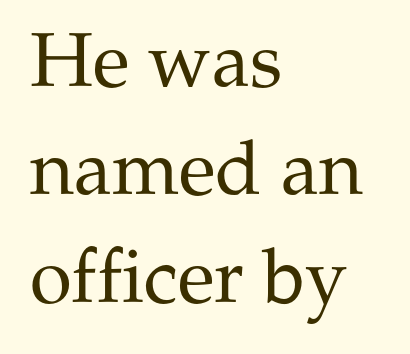
The image shows 76 px regular-weight serif type, upright; set left-aligned, normal line spacing (1.42x), normal letter spacing, not underlined; medium stroke contrast and a medium x-height.
